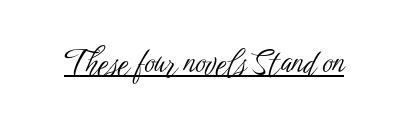
Q: Is the text bold? A: No.
Q: Is the text italic (slanted)? A: Yes.
Q: Is the typeface a serif or a sans-serif typeface? A: Sans-serif.
Q: Is the text underlined? A: Yes.
Q: Is the spacing between letters normal or unusually wide? A: Normal.
Q: Width (condensed, normal, or wide)? A: Condensed.
Q: Stroke contrast? A: Low.
Q: x-height? A: Medium.
Q: Monospaced? A: No.
